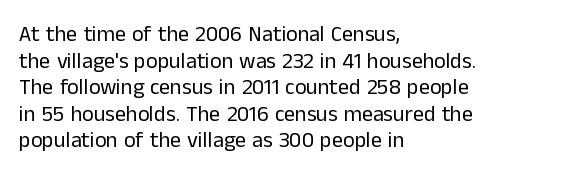
The image shows 22 px text type, upright; set left-aligned, line spacing 1.21x, normal letter spacing, not underlined.
